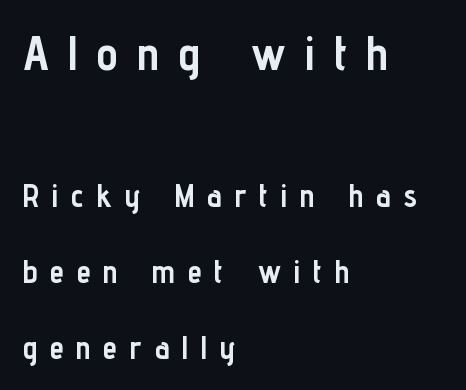
{"serif": "no", "italic": "no", "bold": "yes", "weight": "semibold", "width": "condensed", "stroke_contrast": "low", "x_height": "medium", "monospaced": "no", "underline": "no", "align": "left", "line_spacing": "loose", "line_spacing_ratio": 2.38, "letter_spacing": "wide", "letter_spacing_em": 0.4, "larger_block": "first", "size_ratio": 1.5, "glyph_px": 48}
